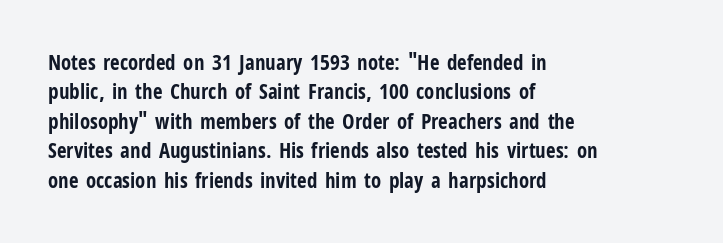
The image shows 21 px bold type, upright; set left-aligned, normal line spacing (1.4x), normal letter spacing, not underlined.
